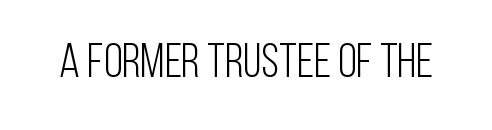
{"serif": "no", "italic": "no", "bold": "no", "weight": "light", "width": "condensed", "stroke_contrast": "low", "x_height": "large", "monospaced": "no", "underline": "no", "letter_spacing": "normal", "letter_spacing_em": 0.0, "glyph_px": 48}
